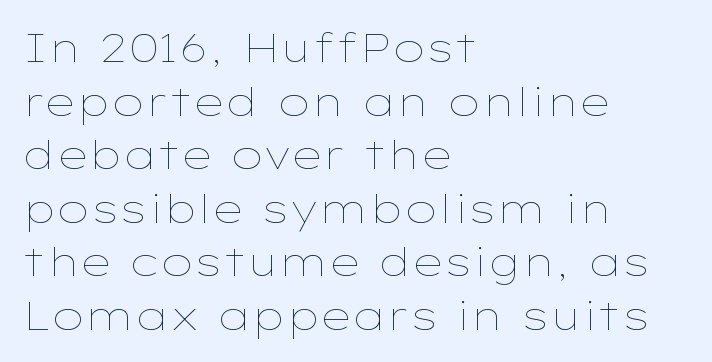
The image shows 40 px thin, wide type, upright; set left-aligned, normal line spacing (1.34x), normal letter spacing, not underlined; low stroke contrast and a medium x-height.
